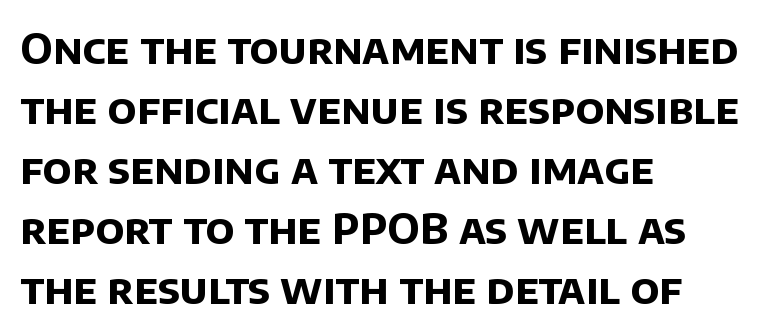
The image shows 42 px bold sans-serif type; set left-aligned, normal line spacing (1.43x), normal letter spacing, not underlined; low stroke contrast and a large x-height.
